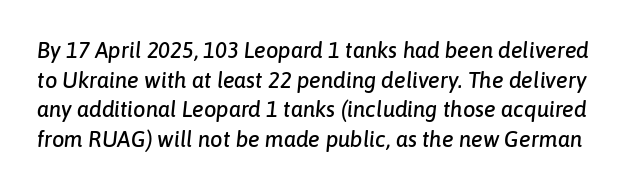
Q: Is the text italic (slanted)? A: Yes, it leans right by about 6 degrees.
Q: Is the text underlined? A: No.
Q: Is the spacing between letters normal or unusually wide? A: Normal.
Q: Is the spacing between lines tight, normal or loose? A: Normal.
